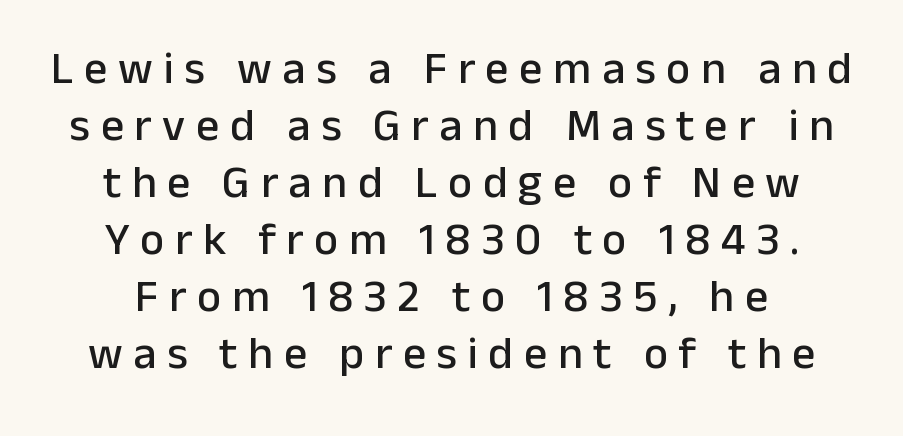
Regarding serifs, this sample does without them. Style check: upright. Is this a fixed-width face? No — the glyphs have proportional, varying widths. Casual observation: everything's sitting right in the middle. Each row of text sits above clean, open space.
